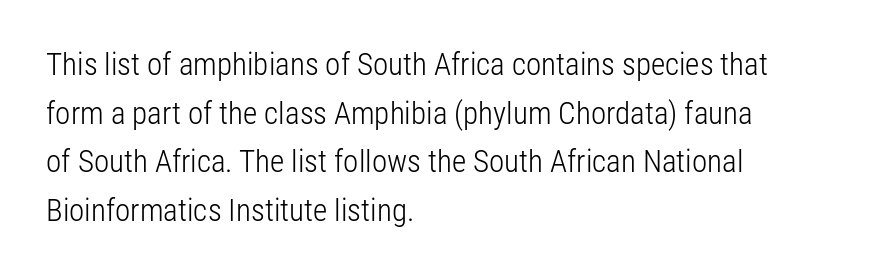
{"serif": "no", "italic": "no", "bold": "no", "weight": "light", "width": "condensed", "stroke_contrast": "low", "x_height": "medium", "monospaced": "no", "underline": "no", "align": "left", "line_spacing": "normal", "line_spacing_ratio": 1.57, "letter_spacing": "normal", "letter_spacing_em": 0.0, "glyph_px": 31}
